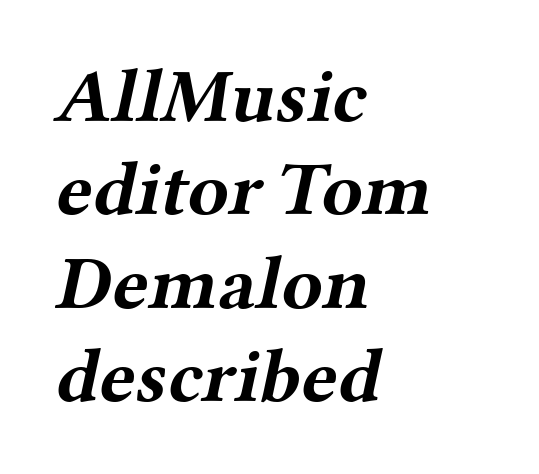
Q: Is the text bold? A: Yes.
Q: Is the typeface a serif or a sans-serif typeface? A: Serif.
Q: Is the text underlined? A: No.
Q: How is the paragraph aligned? A: Left-aligned.
Q: Is the spacing between letters normal or unusually wide? A: Normal.
Q: Width (condensed, normal, or wide)? A: Wide.
Q: Stroke contrast? A: Medium.
Q: x-height? A: Medium.
Q: Monospaced? A: No.
